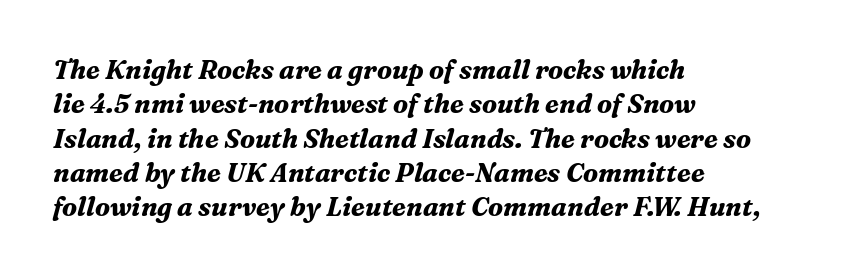
The rendering uses a bold face; every stroke is thick and dark. Horizontal alignment here is leftward, the default for most running prose. Style check: oblique. The space beneath each line is pristine and unruled. Letter spacing: default.
